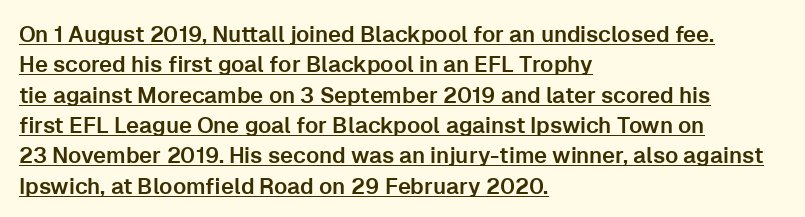
Q: Is the text italic (slanted)? A: No, it is upright.
Q: Is the text underlined? A: Yes.
Q: How is the paragraph aligned? A: Left-aligned.
Q: Is the spacing between letters normal or unusually wide? A: Normal.
Q: Is the spacing between lines tight, normal or loose? A: Normal.
